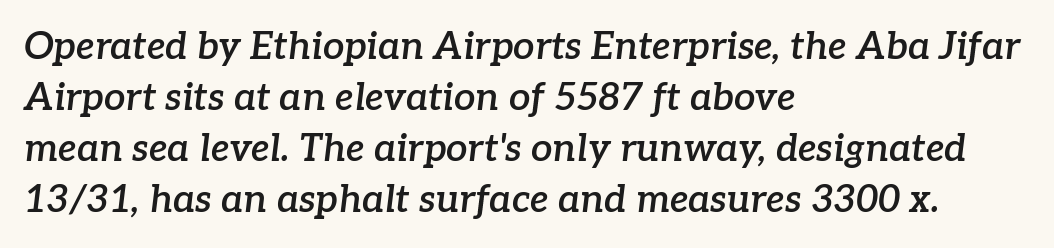
{"serif": "yes", "italic": "yes", "lean": "right", "slant_degrees": 7, "bold": "semi", "weight": "semibold", "width": "normal", "stroke_contrast": "low", "x_height": "medium", "monospaced": "no", "underline": "no", "align": "left", "line_spacing": "normal", "line_spacing_ratio": 1.34, "letter_spacing": "normal", "letter_spacing_em": 0.0, "glyph_px": 38}
